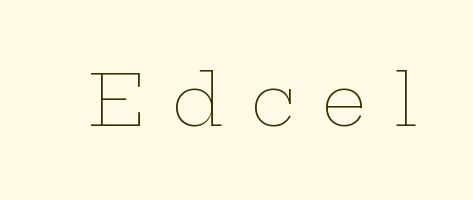
{"italic": "no", "bold": "no", "weight": "thin", "width": "wide", "stroke_contrast": "low", "x_height": "medium", "monospaced": "no", "underline": "no", "letter_spacing": "wide", "letter_spacing_em": 0.39, "glyph_px": 71}
